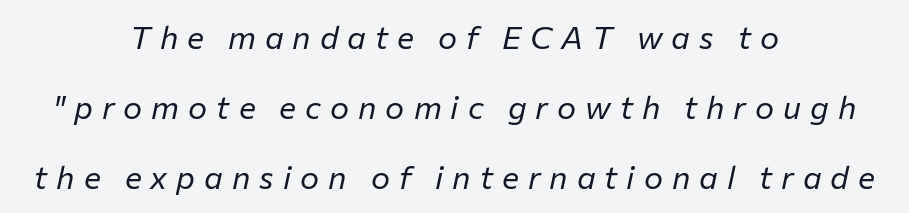
The image shows 32 px regular-weight type, italic (leaning right); set centered, loose line spacing (2.19x), unusually wide letter spacing (+0.28 em), not underlined; low stroke contrast and a medium x-height.
